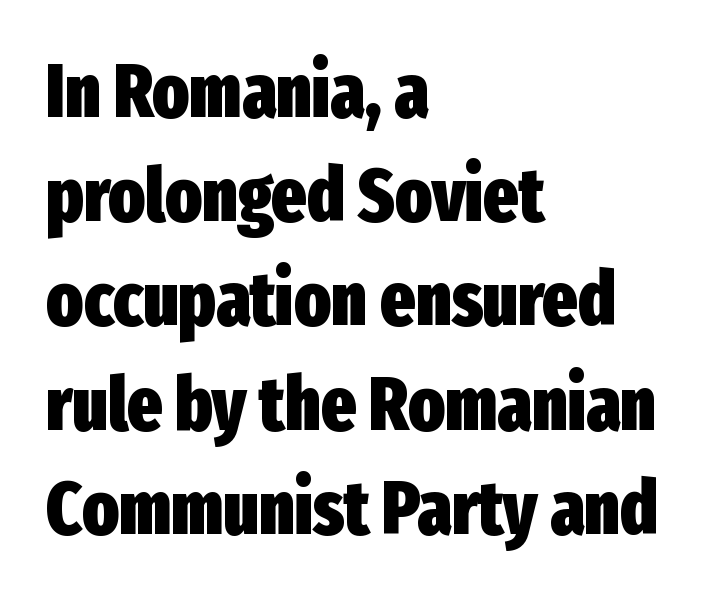
Q: Is the text bold? A: Yes.
Q: Is the text italic (slanted)? A: No, it is upright.
Q: Is the typeface a serif or a sans-serif typeface? A: Sans-serif.
Q: Is the text underlined? A: No.
Q: How is the paragraph aligned? A: Left-aligned.
Q: Is the spacing between letters normal or unusually wide? A: Normal.
Q: Is the spacing between lines tight, normal or loose? A: Normal.
Q: Width (condensed, normal, or wide)? A: Condensed.
Q: Stroke contrast? A: Low.
Q: x-height? A: Medium.
Q: Monospaced? A: No.
